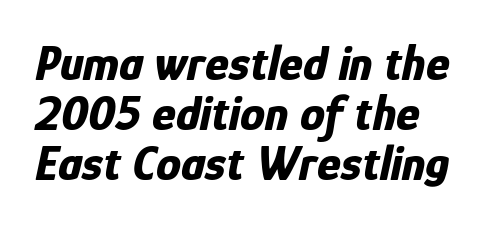
{"italic": "yes", "lean": "right", "slant_degrees": 12, "bold": "yes", "weight": "bold", "width": "condensed", "stroke_contrast": "low", "x_height": "medium", "monospaced": "no", "underline": "no", "line_spacing": "tight", "line_spacing_ratio": 1.0, "letter_spacing": "normal", "letter_spacing_em": 0.0, "glyph_px": 50}
